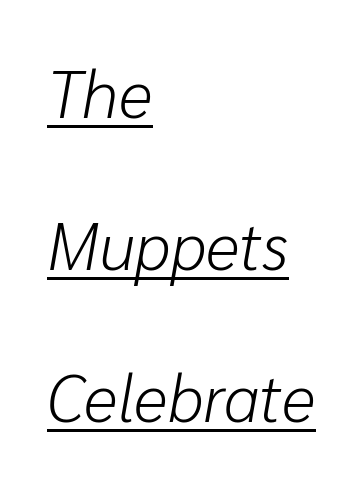
The image shows 66 px light type, italic (leaning right); set left-aligned, loose line spacing (2.3x), normal letter spacing, underlined; low stroke contrast and a medium x-height.
